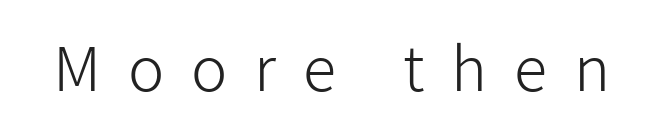
Q: Is the text bold? A: No.
Q: Is the text italic (slanted)? A: No, it is upright.
Q: Is the typeface a serif or a sans-serif typeface? A: Sans-serif.
Q: Is the text underlined? A: No.
Q: Is the spacing between letters normal or unusually wide? A: Unusually wide.
Q: Width (condensed, normal, or wide)? A: Normal.
Q: Stroke contrast? A: Low.
Q: x-height? A: Medium.
Q: Monospaced? A: No.
